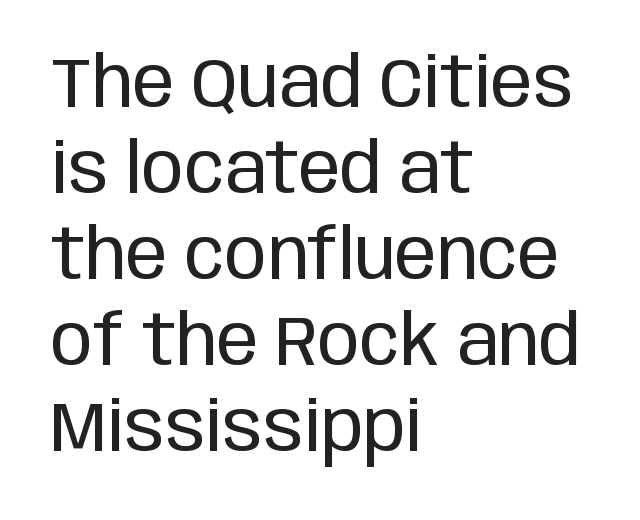
Q: Is the text bold? A: No.
Q: Is the text italic (slanted)? A: No, it is upright.
Q: Is the typeface a serif or a sans-serif typeface? A: Sans-serif.
Q: Is the text underlined? A: No.
Q: How is the paragraph aligned? A: Left-aligned.
Q: Is the spacing between letters normal or unusually wide? A: Normal.
Q: Width (condensed, normal, or wide)? A: Condensed.
Q: Stroke contrast? A: Low.
Q: x-height? A: Large.
Q: Monospaced? A: No.
